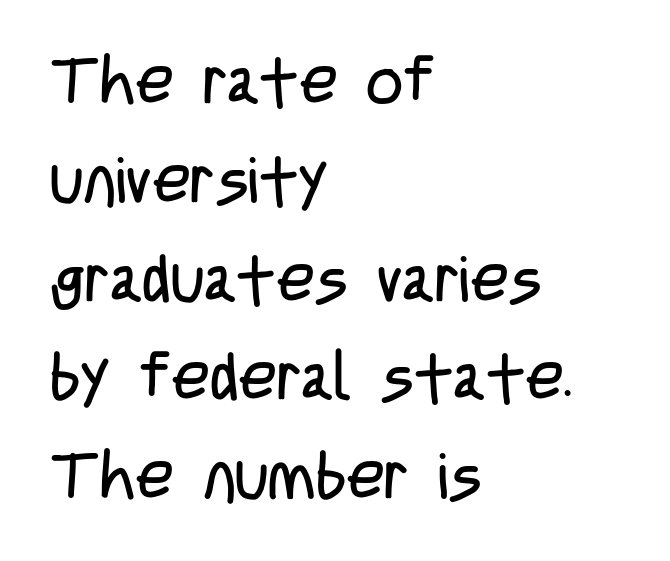
The setting favours the left margin, as ordinary paragraphs usually do. Is the stroke heavy? The answer is a plain regular-or-lighter. Compared with typical body copy, the letter spacing here is the same. Honestly, the row spacing looks completely unremarkable.
